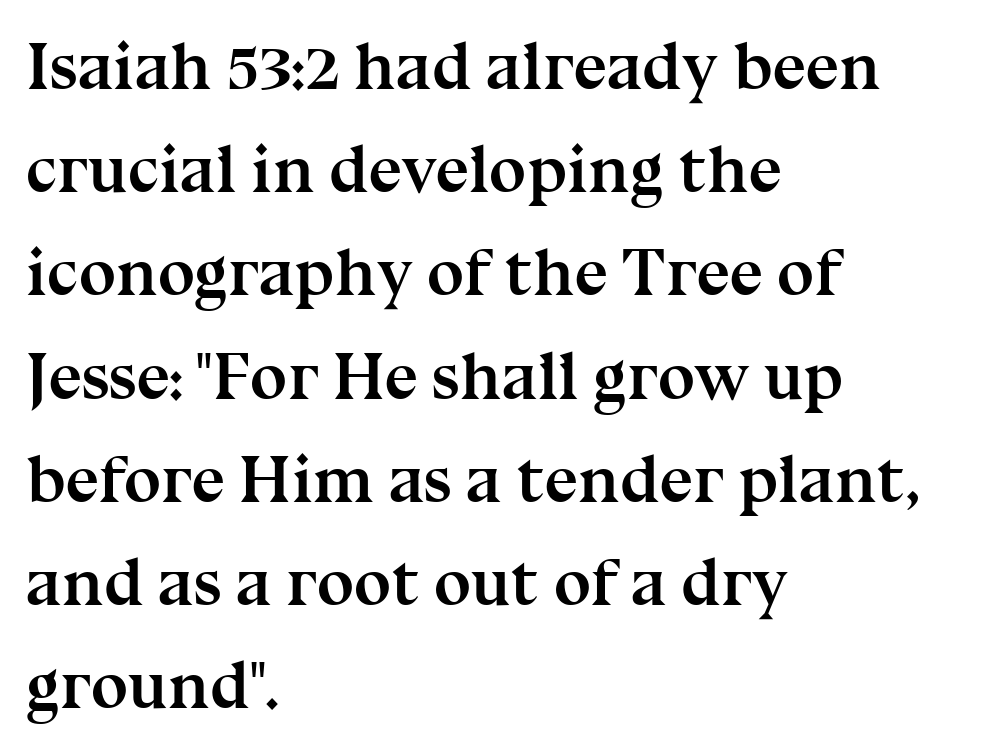
The image shows 67 px semibold serif type, upright; set left-aligned, normal line spacing (1.54x), normal letter spacing, not underlined; medium stroke contrast and a medium x-height.
